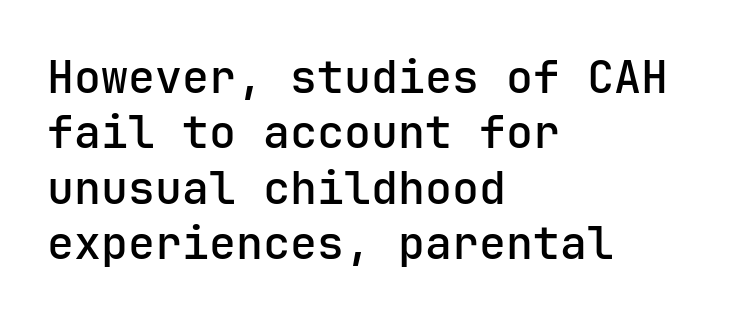
{"serif": "no", "italic": "no", "bold": "semi", "weight": "semibold", "width": "normal", "stroke_contrast": "low", "x_height": "medium", "underline": "no", "align": "left", "line_spacing_ratio": 1.23, "letter_spacing": "normal", "letter_spacing_em": 0.0, "glyph_px": 45}
